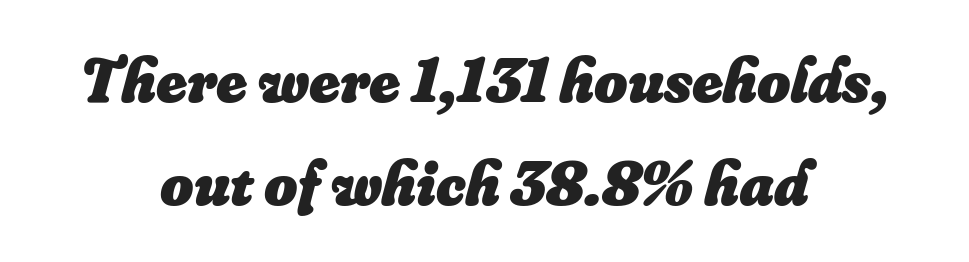
{"italic": "yes", "lean": "right", "slant_degrees": 16, "bold": "yes", "weight": "heavy", "width": "normal", "stroke_contrast": "low", "x_height": "small", "monospaced": "no", "underline": "no", "align": "center", "line_spacing": "normal", "line_spacing_ratio": 1.61, "letter_spacing": "normal", "letter_spacing_em": 0.0, "glyph_px": 64}
